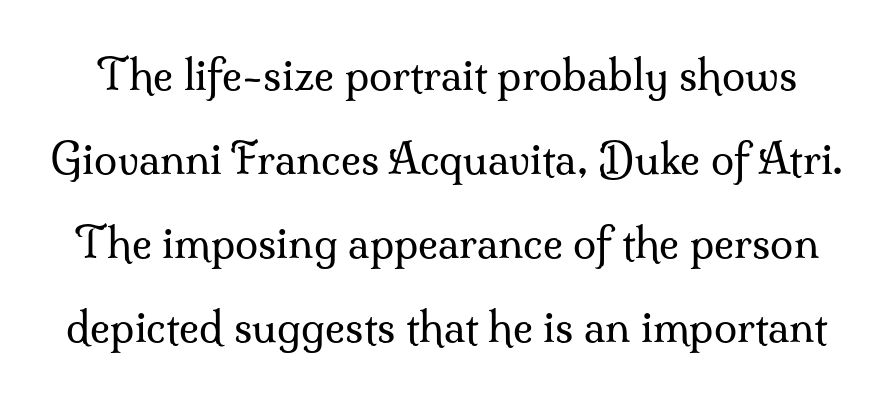
Q: Is the text bold? A: No.
Q: Is the text italic (slanted)? A: No, it is upright.
Q: Is the typeface a serif or a sans-serif typeface? A: Serif.
Q: Is the text underlined? A: No.
Q: Is the spacing between letters normal or unusually wide? A: Normal.
Q: Is the spacing between lines tight, normal or loose? A: Loose.
Q: Width (condensed, normal, or wide)? A: Normal.
Q: Stroke contrast? A: Medium.
Q: x-height? A: Small.
Q: Monospaced? A: No.
